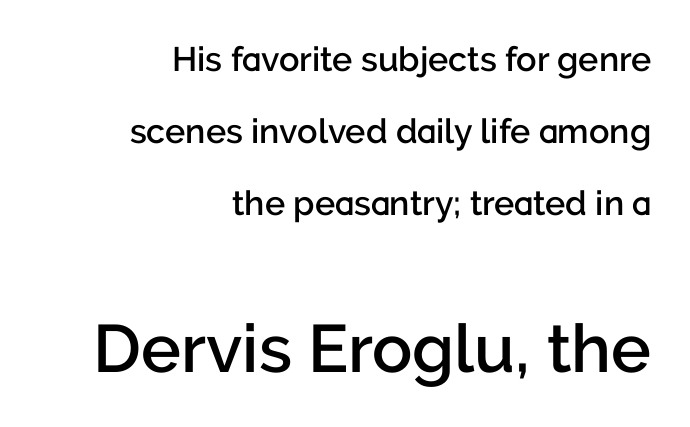
Q: Is the text bold? A: Semi-bold.
Q: Is the text italic (slanted)? A: No, it is upright.
Q: Is the typeface a serif or a sans-serif typeface? A: Sans-serif.
Q: Is the text underlined? A: No.
Q: How is the paragraph aligned? A: Right-aligned.
Q: Is the spacing between letters normal or unusually wide? A: Normal.
Q: Is the spacing between lines tight, normal or loose? A: Loose.
Q: Which block of text is set in a larger size, the first (top) or the second (bottom)? A: The second (bottom) one.
Q: Width (condensed, normal, or wide)? A: Normal.
Q: Stroke contrast? A: Low.
Q: x-height? A: Medium.
Q: Monospaced? A: No.
